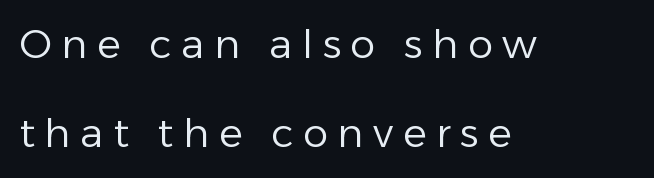
Q: Is the text bold? A: No.
Q: Is the text italic (slanted)? A: No, it is upright.
Q: Is the typeface a serif or a sans-serif typeface? A: Sans-serif.
Q: Is the text underlined? A: No.
Q: How is the paragraph aligned? A: Left-aligned.
Q: Is the spacing between letters normal or unusually wide? A: Unusually wide.
Q: Is the spacing between lines tight, normal or loose? A: Loose.
Q: Width (condensed, normal, or wide)? A: Normal.
Q: Stroke contrast? A: Low.
Q: x-height? A: Medium.
Q: Monospaced? A: No.
